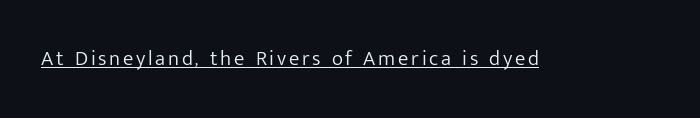
No extra ink here — the face is not bold. The rendered words wear a rule along their underside. Quick note: not italic, upright.
